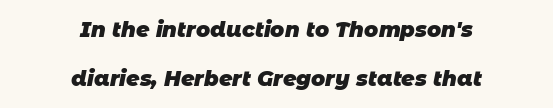
{"bold": "yes", "underline": "no", "align": "center", "line_spacing": "loose", "line_spacing_ratio": 2.31, "letter_spacing": "normal", "letter_spacing_em": 0.0, "glyph_px": 21}
